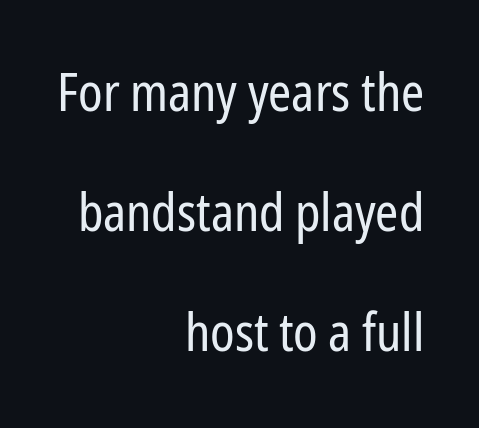
Do the characters align in a grid? No, the font is proportional. Characters remain perfectly vertical along every line. Think standard paragraph weight, or any step lighter than that. These lines are set flush right with a ragged left edge.
